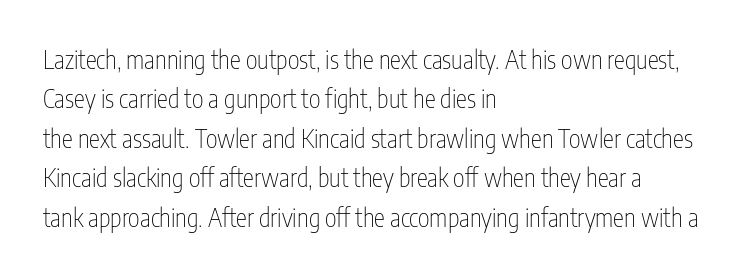
The image shows 25 px text type, upright; set left-aligned, normal line spacing (1.58x), normal letter spacing, not underlined.
